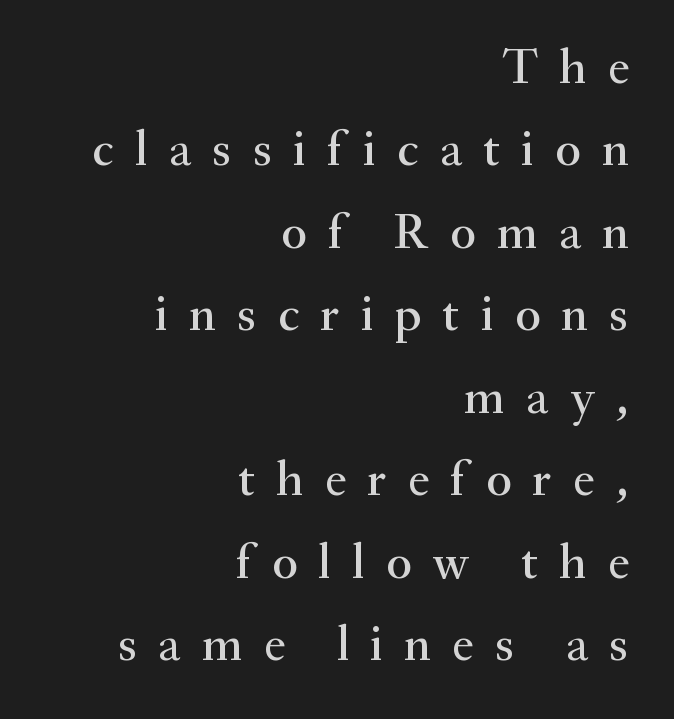
Observe the wide spacing: letters keep a clear distance from each other. Any mark beneath the type? The region is blank. Style check: upright. The face used here is proportionally spaced, like ordinary book or web type. I'd call this a serif setting — the letters wear small feet. Reading down the column, the eye jumps a familiar distance to each next line.
